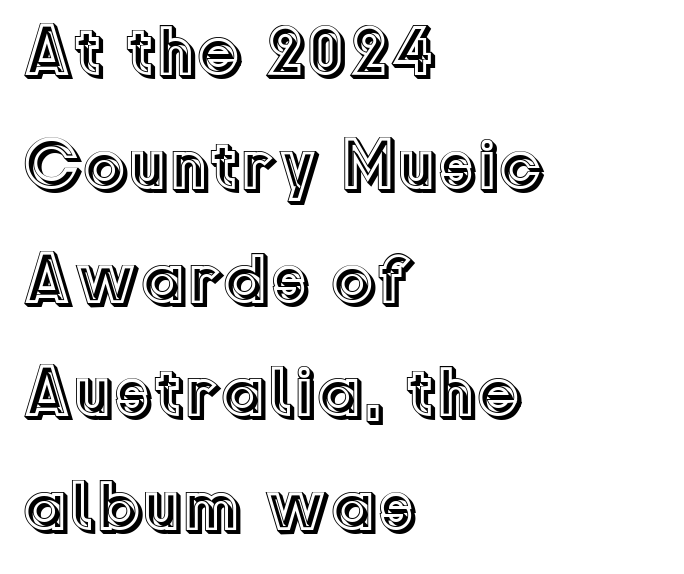
The image shows 72 px text type, upright; set left-aligned, normal line spacing (1.58x), normal letter spacing, not underlined; a medium x-height.
